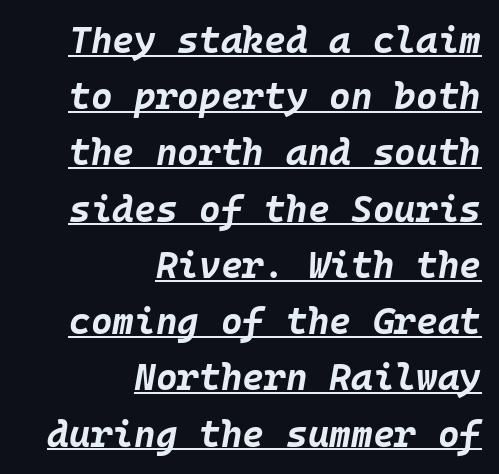
{"italic": "yes", "lean": "right", "slant_degrees": 10, "bold": "yes", "weight": "bold", "width": "normal", "stroke_contrast": "low", "x_height": "large", "monospaced": "yes", "underline": "yes", "align": "right", "line_spacing": "normal", "line_spacing_ratio": 1.52, "letter_spacing": "normal", "letter_spacing_em": 0.0, "glyph_px": 37}
